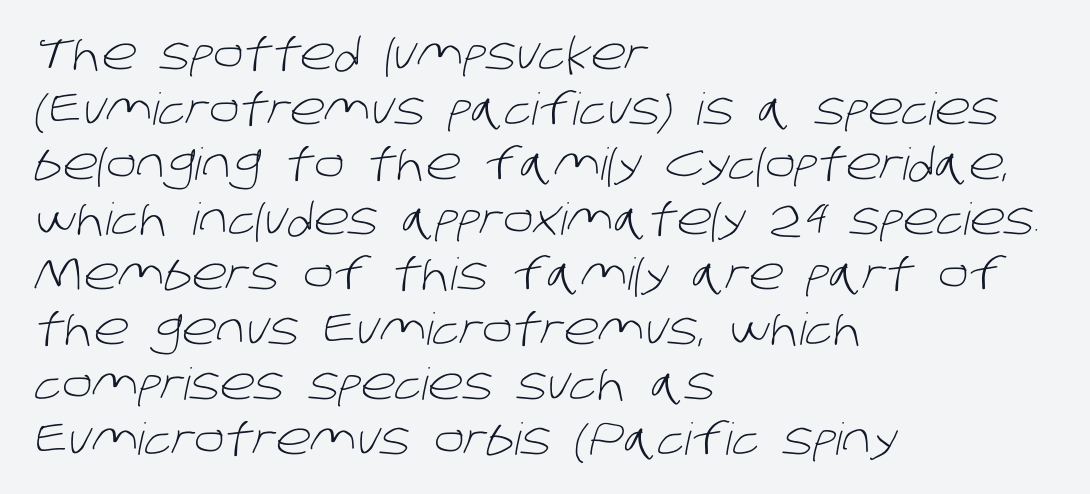
{"serif": "no", "bold": "no", "weight": "light", "width": "normal", "stroke_contrast": "low", "x_height": "large", "monospaced": "no", "underline": "no", "align": "left", "line_spacing": "normal", "line_spacing_ratio": 1.25, "letter_spacing": "normal", "letter_spacing_em": 0.0, "glyph_px": 44}
